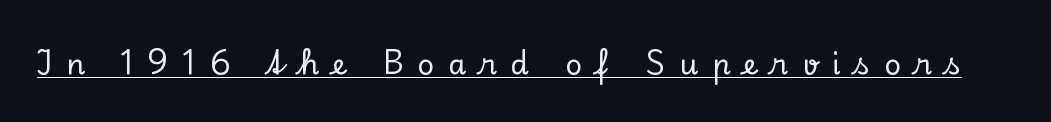
The image shows 29 px text type, upright; set unusually wide letter spacing (+0.48 em), underlined; low stroke contrast and a small x-height.
